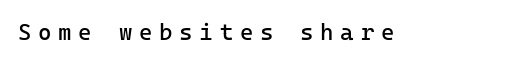
{"italic": "no", "bold": "no", "underline": "no", "letter_spacing": "wide", "letter_spacing_em": 0.29, "glyph_px": 23}
